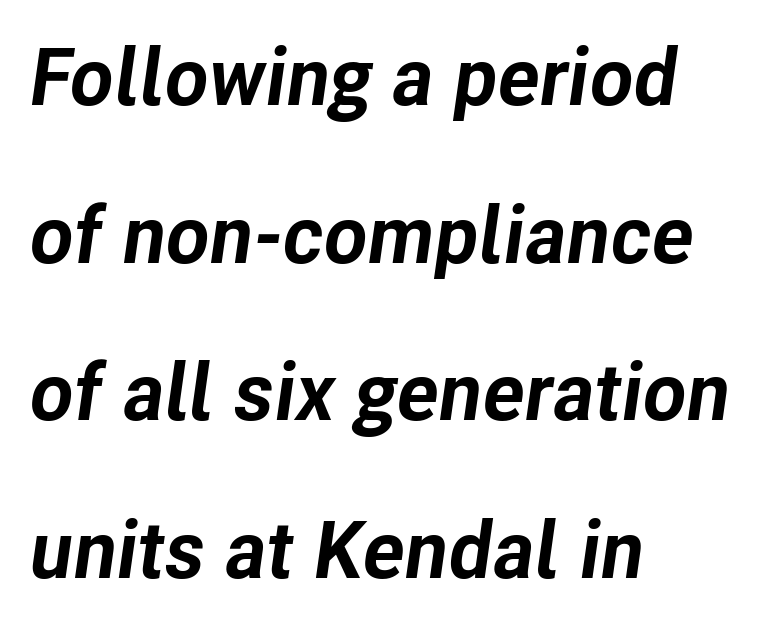
Baseline-to-baseline distance is far greater than the letter height. The rendering applies a slant to the glyphs. The face used here has the dense, thick strokes of a bold. Where is the straight margin? On the left. Compared with typical body copy, the letter spacing here is the same.
